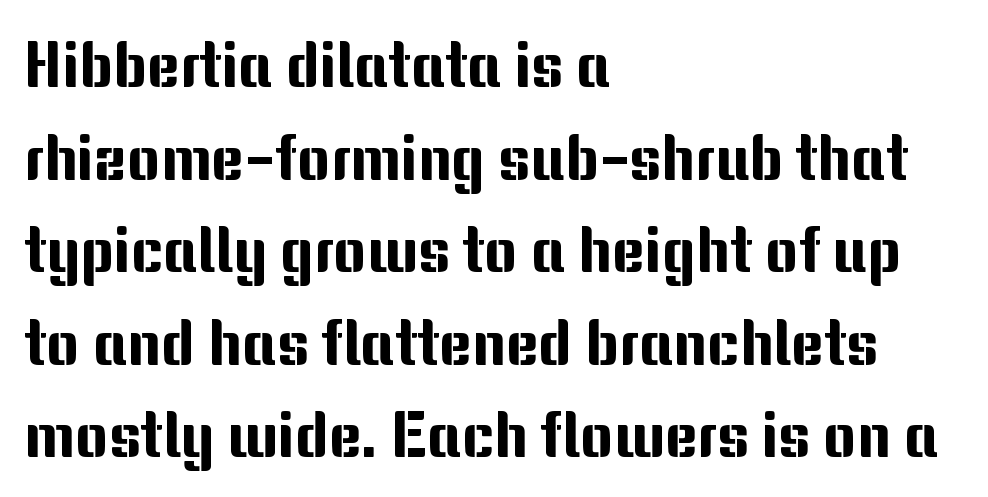
{"serif": "no", "italic": "no", "width": "normal", "stroke_contrast": "medium", "x_height": "medium", "monospaced": "no", "underline": "no", "align": "left", "line_spacing": "normal", "line_spacing_ratio": 1.47, "letter_spacing": "normal", "letter_spacing_em": 0.0, "glyph_px": 63}
